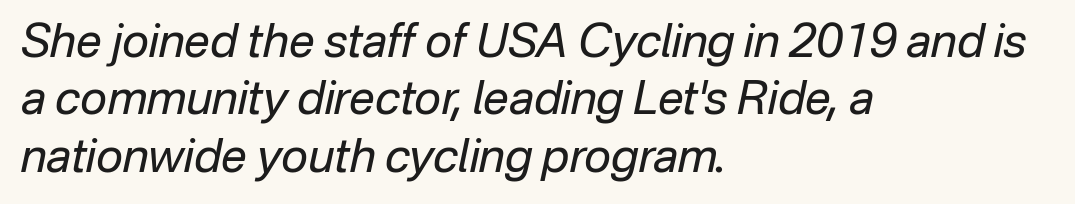
The image shows 46 px regular-weight type, italic (leaning right); set left-aligned, normal line spacing (1.25x), normal letter spacing, not underlined; low stroke contrast and a medium x-height.
